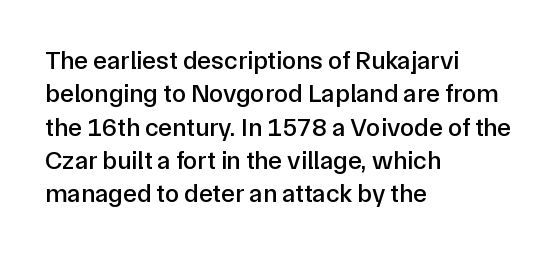
{"italic": "no", "underline": "no", "align": "left", "line_spacing": "normal", "line_spacing_ratio": 1.28, "letter_spacing": "normal", "letter_spacing_em": 0.0, "glyph_px": 26}
